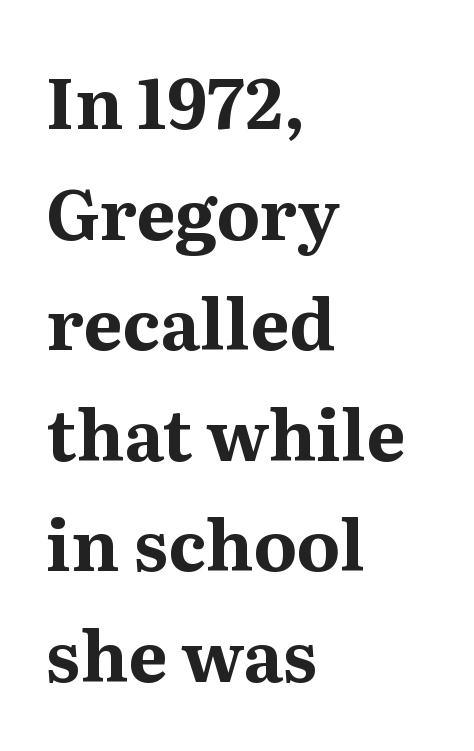
Observe the ordinary spacing: letters are neighbours, not strangers. You can tell from the footed stems that serif type was used. The face used here is proportionally spaced, like ordinary book or web type. Posture: vertical.
